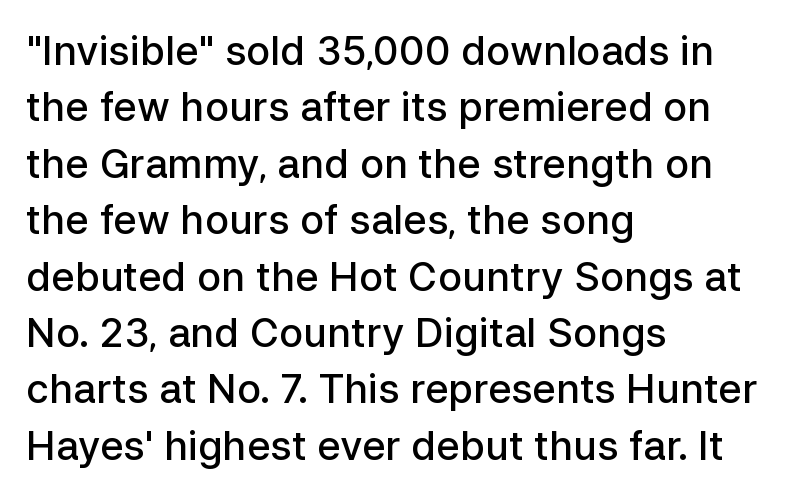
The image shows 40 px semibold sans-serif type, upright; set left-aligned, normal line spacing (1.41x), normal letter spacing, not underlined; low stroke contrast and a medium x-height.
